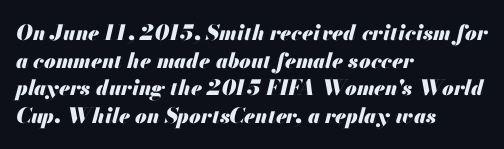
{"italic": "yes", "lean": "right", "slant_degrees": 13, "bold": "yes", "underline": "no", "align": "left", "line_spacing": "normal", "line_spacing_ratio": 1.32, "letter_spacing": "normal", "letter_spacing_em": 0.0, "glyph_px": 21}
